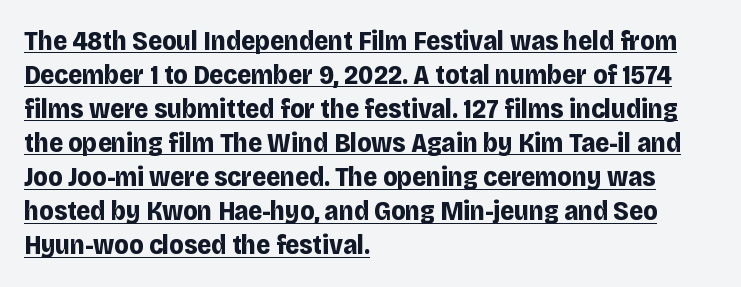
The image shows 27 px bold type, upright; set left-aligned, normal line spacing (1.26x), normal letter spacing, underlined.
